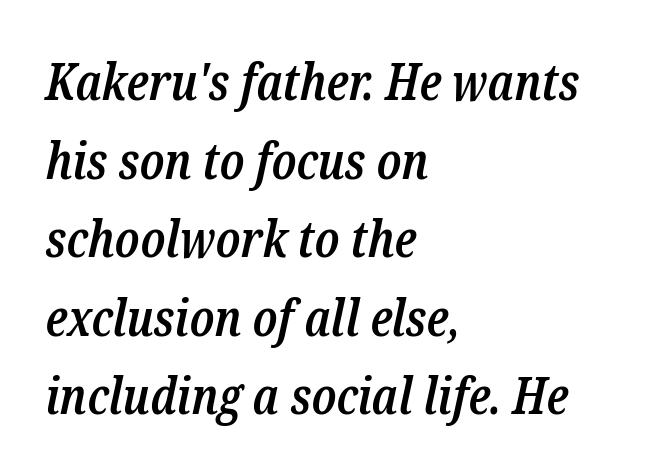
Q: Is the text bold? A: Semi-bold.
Q: Is the text italic (slanted)? A: Yes, it leans right by about 12 degrees.
Q: Is the typeface a serif or a sans-serif typeface? A: Serif.
Q: Is the text underlined? A: No.
Q: How is the paragraph aligned? A: Left-aligned.
Q: Is the spacing between letters normal or unusually wide? A: Normal.
Q: Is the spacing between lines tight, normal or loose? A: Normal.
Q: Width (condensed, normal, or wide)? A: Condensed.
Q: Stroke contrast? A: Low.
Q: x-height? A: Medium.
Q: Monospaced? A: No.
